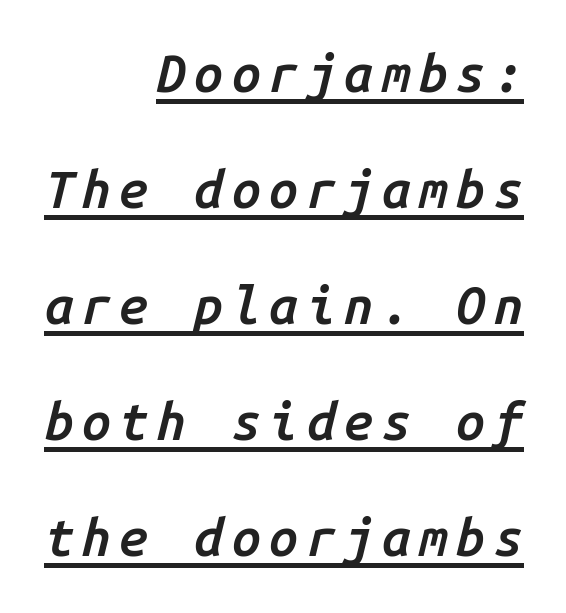
The image shows 52 px semibold type, italic (leaning right), monospaced; set right-aligned, loose line spacing (2.23x), underlined; low stroke contrast and a medium x-height.
